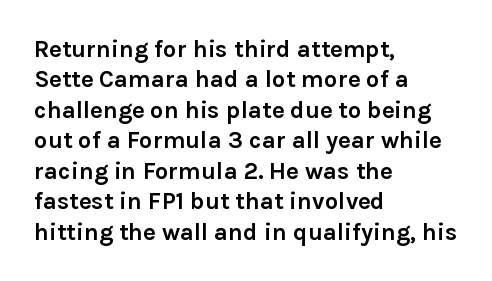
Q: Is the text bold? A: Yes.
Q: Is the text italic (slanted)? A: No, it is upright.
Q: Is the text underlined? A: No.
Q: How is the paragraph aligned? A: Left-aligned.
Q: Is the spacing between letters normal or unusually wide? A: Normal.
Q: Is the spacing between lines tight, normal or loose? A: Normal.
